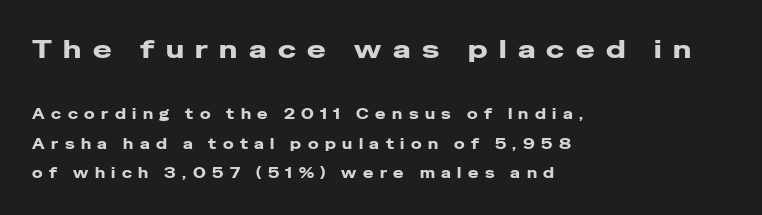
{"italic": "no", "underline": "no", "align": "left", "line_spacing": "loose", "line_spacing_ratio": 2.09, "letter_spacing": "wide", "letter_spacing_em": 0.46, "larger_block": "first", "size_ratio": 1.79, "glyph_px": 25}
